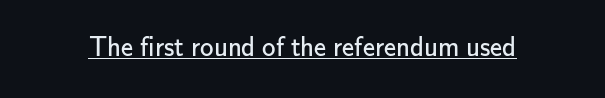
Q: Is the text bold? A: No.
Q: Is the text italic (slanted)? A: No, it is upright.
Q: Is the text underlined? A: Yes.
Q: Is the spacing between letters normal or unusually wide? A: Normal.
